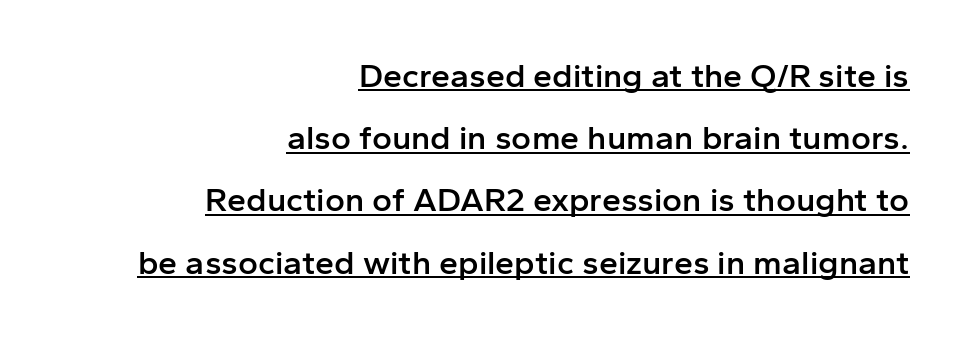
The image shows 34 px semibold sans-serif type, upright; set right-aligned, line spacing 1.83x, normal letter spacing, underlined; low stroke contrast and a medium x-height.
